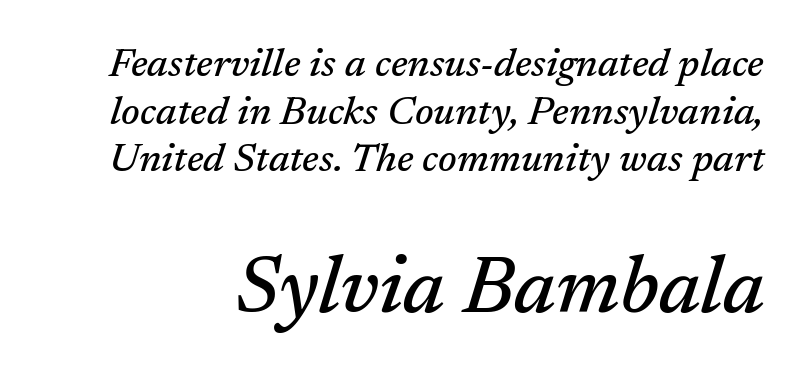
Spacing verdict: proportional, widths tailored to each character. No extra tracking has been applied to these lines. Type size steps up from the first block to the second. An italicized treatment has been applied to the whole sample.
